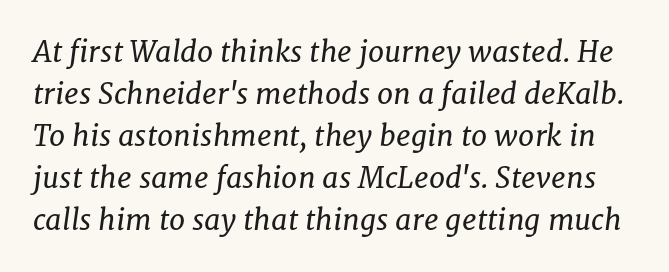
{"serif": "yes", "italic": "yes", "lean": "right", "slant_degrees": 8, "bold": "no", "weight": "regular", "width": "normal", "stroke_contrast": "low", "x_height": "medium", "monospaced": "no", "underline": "no", "line_spacing": "normal", "line_spacing_ratio": 1.45, "letter_spacing": "normal", "letter_spacing_em": 0.0, "glyph_px": 29}
